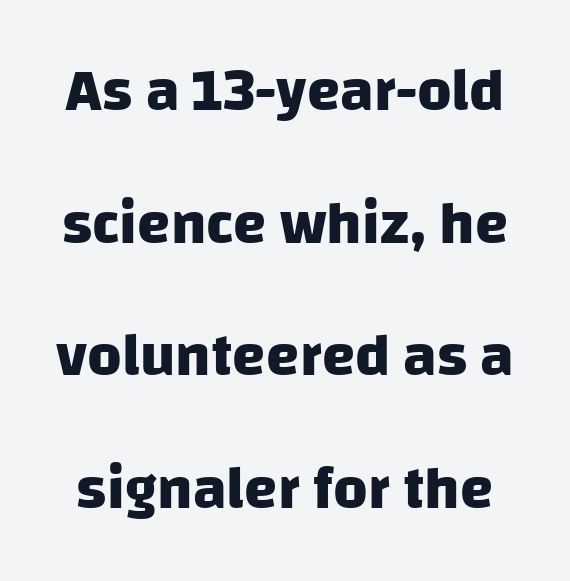
Q: Is the text bold? A: Yes.
Q: Is the typeface a serif or a sans-serif typeface? A: Sans-serif.
Q: Is the text underlined? A: No.
Q: Is the spacing between letters normal or unusually wide? A: Normal.
Q: Is the spacing between lines tight, normal or loose? A: Loose.
Q: Width (condensed, normal, or wide)? A: Normal.
Q: Stroke contrast? A: Low.
Q: x-height? A: Large.
Q: Monospaced? A: No.
